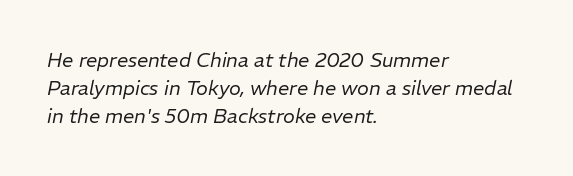
Q: Is the text bold? A: No.
Q: Is the text italic (slanted)? A: Yes, it leans right by about 11 degrees.
Q: Is the text underlined? A: No.
Q: How is the paragraph aligned? A: Left-aligned.
Q: Is the spacing between letters normal or unusually wide? A: Normal.
Q: Is the spacing between lines tight, normal or loose? A: Normal.
